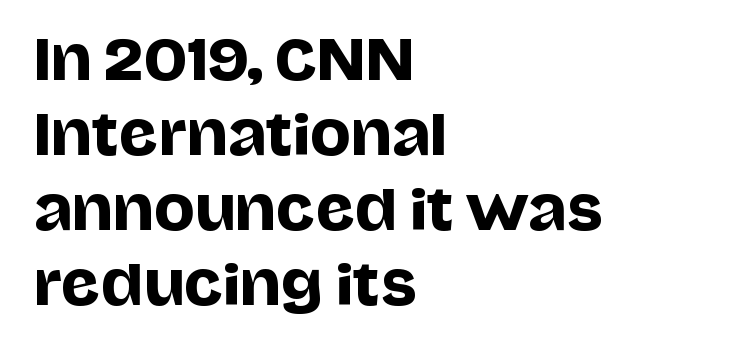
Think of a printed novel: that variable character pitch is what you see here. Which margin do the lines hug? The left one — the right edge is uneven. Italic: no, the glyphs are upright roman. The leading is moderate, giving the passage an even texture.
